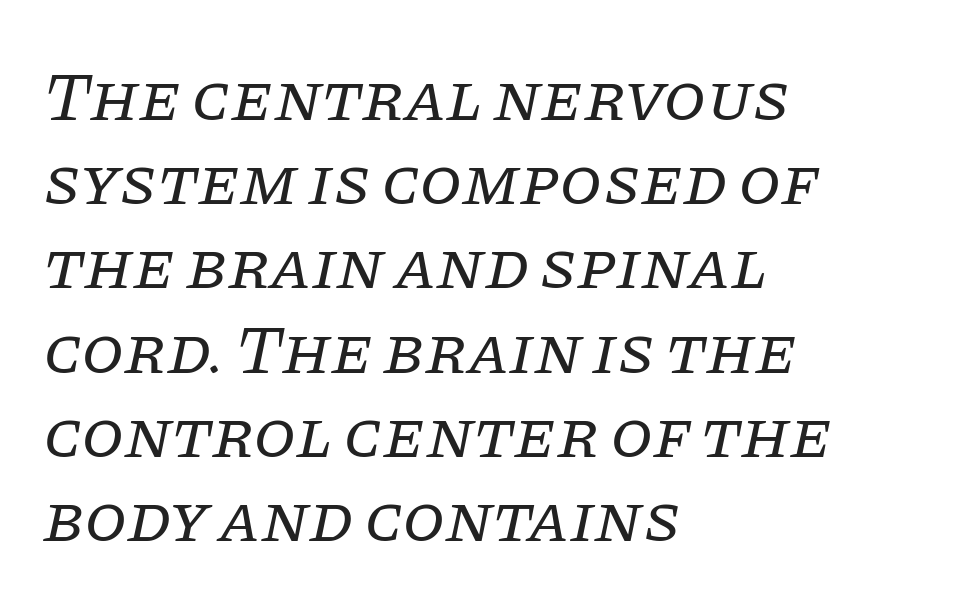
{"serif": "yes", "italic": "yes", "lean": "right", "slant_degrees": 11, "bold": "no", "weight": "regular", "width": "normal", "stroke_contrast": "low", "x_height": "large", "monospaced": "no", "underline": "no", "align": "left", "line_spacing_ratio": 1.22, "letter_spacing": "normal", "letter_spacing_em": 0.0, "glyph_px": 69}
